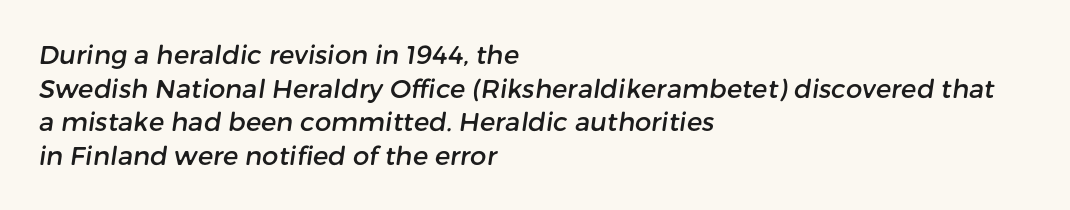
Nobody touched the tracking dial on this one. Leading: standard. Is the block centered? No — it sits flush against the left margin. Unmarked baselines from the first word to the last.
